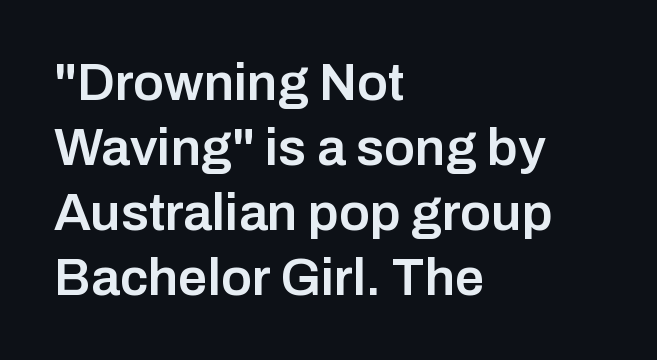
{"serif": "no", "italic": "no", "bold": "semi", "weight": "semibold", "width": "normal", "stroke_contrast": "low", "x_height": "medium", "monospaced": "no", "underline": "no", "align": "left", "line_spacing": "normal", "line_spacing_ratio": 1.25, "letter_spacing": "normal", "letter_spacing_em": 0.0, "glyph_px": 52}
